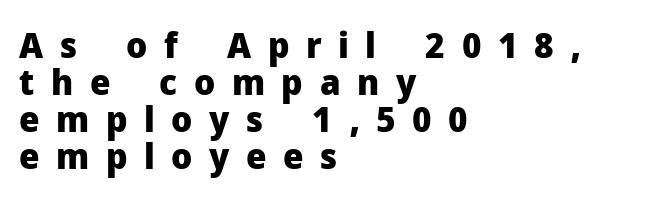
The image shows 36 px heavy sans-serif type, upright; set left-aligned, tight line spacing (1.03x), unusually wide letter spacing (+0.46 em), not underlined; low stroke contrast and a medium x-height.
